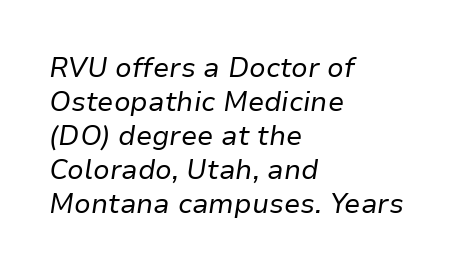
{"italic": "yes", "lean": "right", "slant_degrees": 9, "bold": "no", "underline": "no", "align": "left", "line_spacing": "normal", "line_spacing_ratio": 1.26, "letter_spacing": "normal", "letter_spacing_em": 0.0, "glyph_px": 27}
